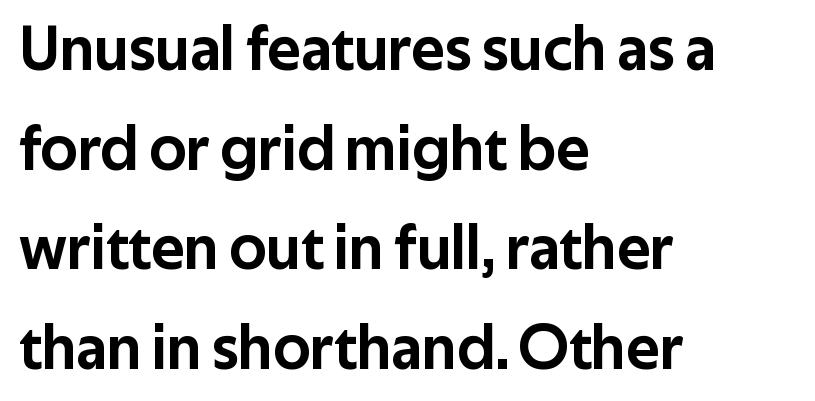
Q: Is the text italic (slanted)? A: No, it is upright.
Q: Is the typeface a serif or a sans-serif typeface? A: Sans-serif.
Q: Is the text underlined? A: No.
Q: How is the paragraph aligned? A: Left-aligned.
Q: Is the spacing between letters normal or unusually wide? A: Normal.
Q: Is the spacing between lines tight, normal or loose? A: Normal.
Q: Width (condensed, normal, or wide)? A: Normal.
Q: Stroke contrast? A: Low.
Q: x-height? A: Medium.
Q: Monospaced? A: No.
